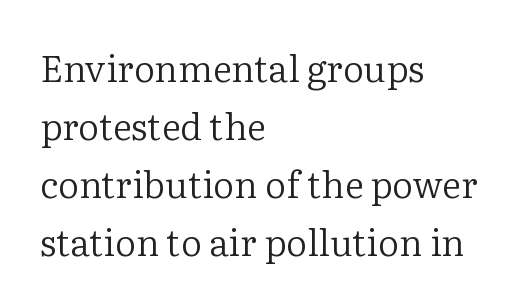
Q: Is the text bold? A: No.
Q: Is the text italic (slanted)? A: No, it is upright.
Q: Is the typeface a serif or a sans-serif typeface? A: Serif.
Q: Is the text underlined? A: No.
Q: How is the paragraph aligned? A: Left-aligned.
Q: Is the spacing between letters normal or unusually wide? A: Normal.
Q: Is the spacing between lines tight, normal or loose? A: Normal.
Q: Width (condensed, normal, or wide)? A: Normal.
Q: Stroke contrast? A: Low.
Q: x-height? A: Medium.
Q: Monospaced? A: No.
